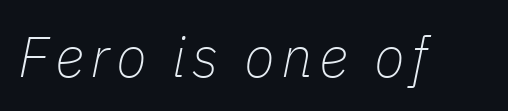
The image shows 57 px thin type, italic (leaning right); set not underlined; low stroke contrast and a medium x-height.
